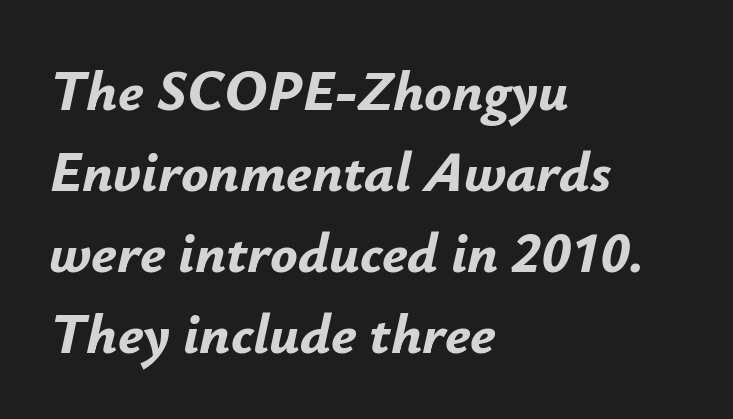
The image shows 57 px bold type, italic (leaning right); set left-aligned, normal line spacing (1.42x), normal letter spacing, not underlined; low stroke contrast and a small x-height.
